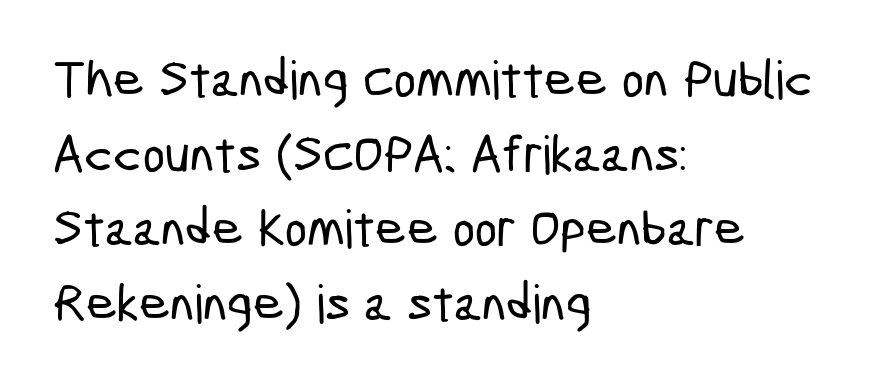
The image shows 53 px condensed sans-serif type; set left-aligned, normal line spacing (1.41x), normal letter spacing, not underlined; low stroke contrast and a medium x-height.
